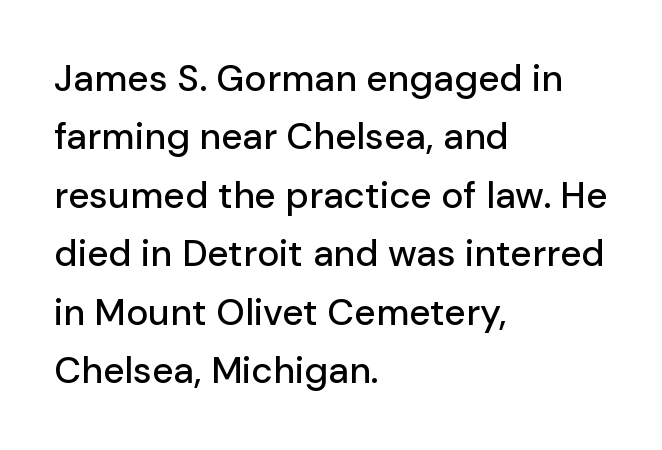
The image shows 37 px sans-serif type, upright; set left-aligned, normal line spacing (1.58x), normal letter spacing, not underlined; low stroke contrast and a medium x-height.
